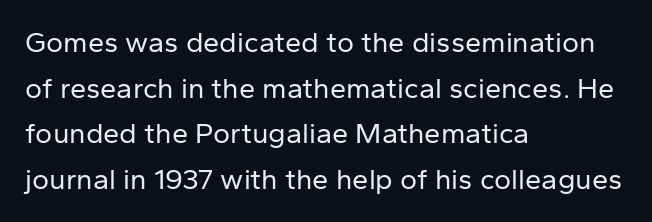
{"serif": "no", "italic": "no", "bold": "no", "weight": "regular", "width": "normal", "stroke_contrast": "low", "x_height": "medium", "monospaced": "no", "underline": "no", "align": "left", "line_spacing": "normal", "line_spacing_ratio": 1.57, "letter_spacing": "normal", "letter_spacing_em": 0.0, "glyph_px": 29}
